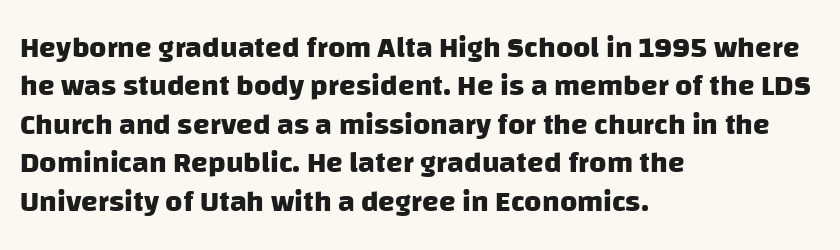
The image shows 30 px heavy sans-serif type; set left-aligned, normal line spacing (1.28x), normal letter spacing, not underlined; low stroke contrast and a large x-height.
